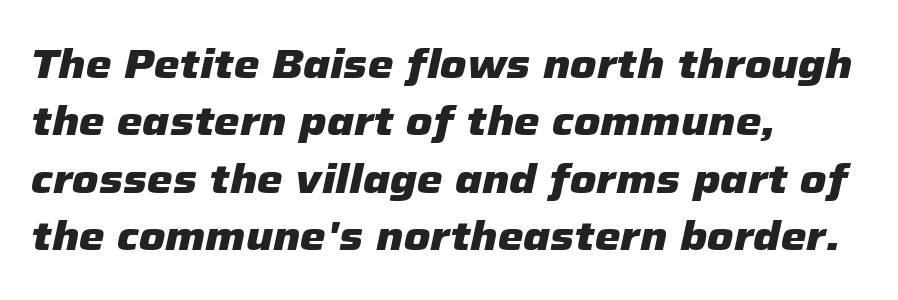
Line starts are locked; line ends wander. The rendering uses natural spacing where letterforms have individual widths. When letters slant like this, we call the style italic. Plain, unruled lines of type. These words are printed bold, with thick strokes throughout.
